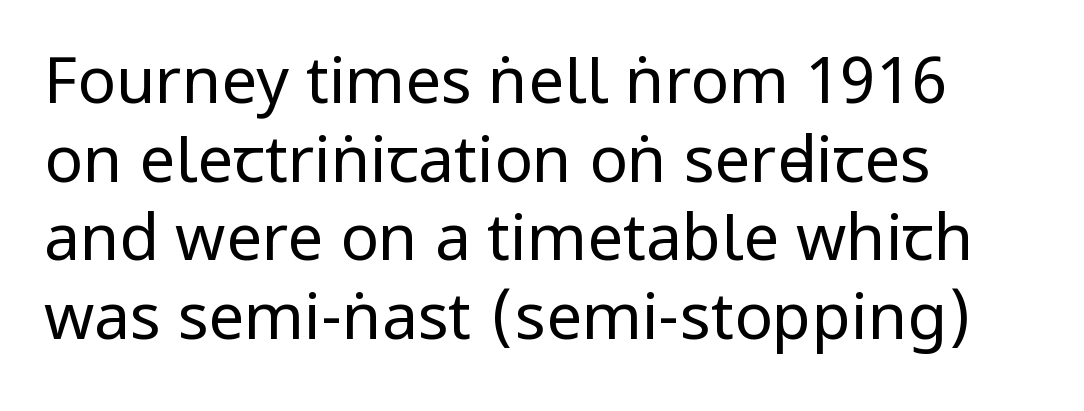
The setting favours the left margin, as ordinary paragraphs usually do. You can tell from the bare stems that sans-serif type was used. This sample uses an upright cut, with every glyph sitting square on the baseline. The characters are drawn with everyday or finer stroke widths. Unmarked baselines from the first word to the last. Short note: letters normally spaced.
